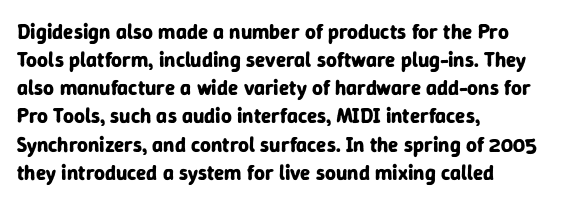
The image shows 21 px bold type, upright; set left-aligned, normal line spacing (1.34x), normal letter spacing, not underlined.
